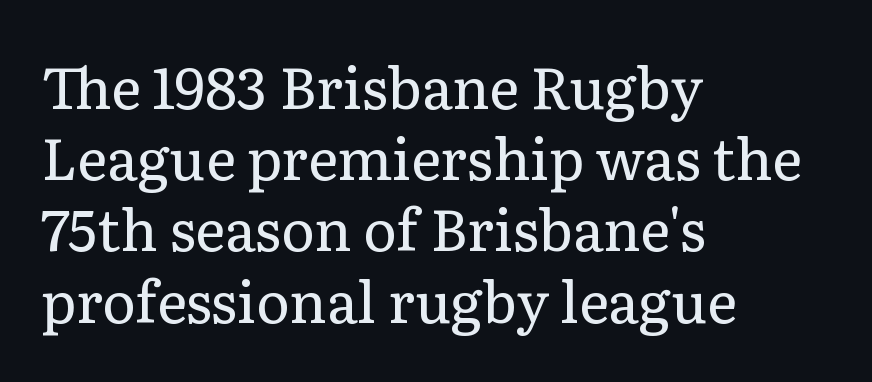
{"serif": "yes", "italic": "no", "bold": "no", "weight": "regular", "width": "normal", "stroke_contrast": "low", "x_height": "medium", "monospaced": "no", "underline": "no", "align": "left", "line_spacing": "normal", "line_spacing_ratio": 1.25, "letter_spacing": "normal", "letter_spacing_em": 0.0, "glyph_px": 57}
